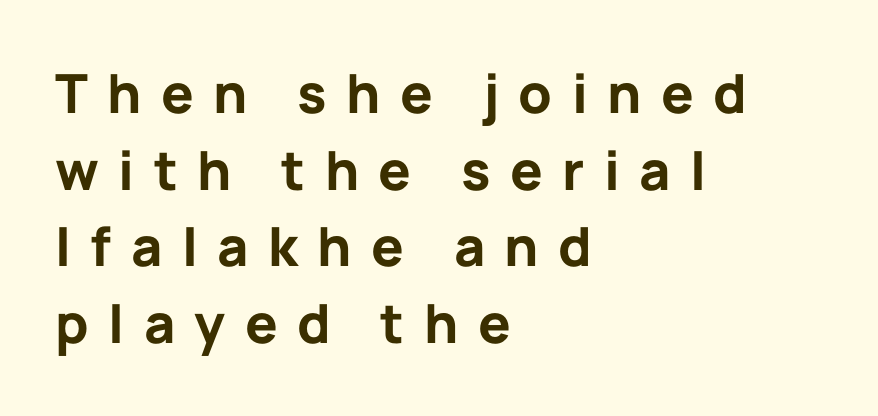
{"serif": "no", "italic": "no", "bold": "yes", "weight": "bold", "width": "normal", "stroke_contrast": "low", "x_height": "medium", "monospaced": "no", "underline": "no", "align": "left", "line_spacing": "normal", "line_spacing_ratio": 1.42, "letter_spacing": "wide", "letter_spacing_em": 0.36, "glyph_px": 54}
